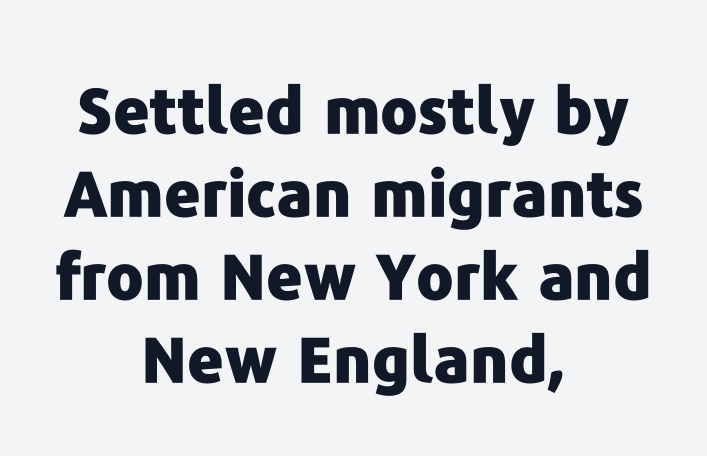
The image shows 63 px heavy sans-serif type, upright; set centered, normal line spacing (1.32x), normal letter spacing, not underlined; low stroke contrast and a medium x-height.
